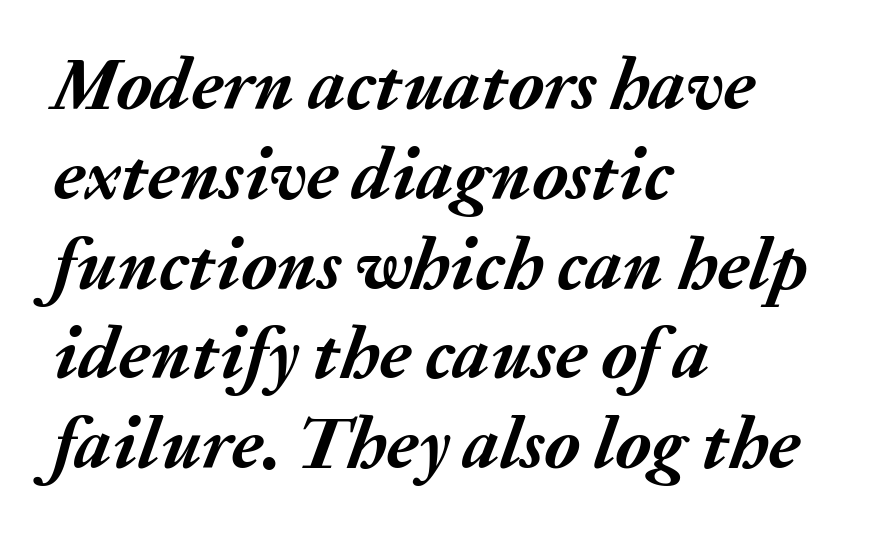
{"italic": "yes", "lean": "right", "slant_degrees": 20, "bold": "yes", "weight": "semibold", "width": "normal", "stroke_contrast": "medium", "x_height": "medium", "monospaced": "no", "underline": "no", "align": "left", "line_spacing_ratio": 1.23, "letter_spacing": "normal", "letter_spacing_em": 0.0, "glyph_px": 73}
